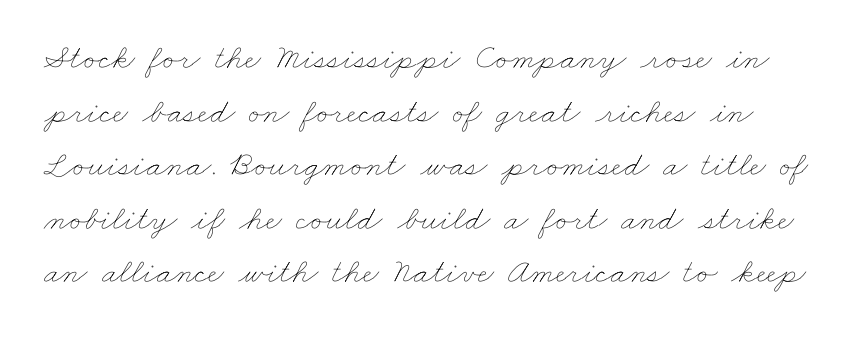
The image shows 35 px thin, wide type; set normal line spacing (1.53x), normal letter spacing, not underlined; low stroke contrast and a small x-height.
